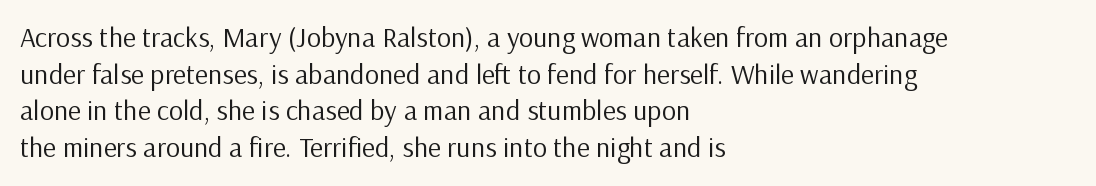
{"serif": "no", "italic": "no", "bold": "no", "weight": "regular", "width": "normal", "stroke_contrast": "low", "x_height": "medium", "monospaced": "no", "underline": "no", "align": "left", "line_spacing": "normal", "line_spacing_ratio": 1.31, "letter_spacing": "normal", "letter_spacing_em": 0.0, "glyph_px": 28}
